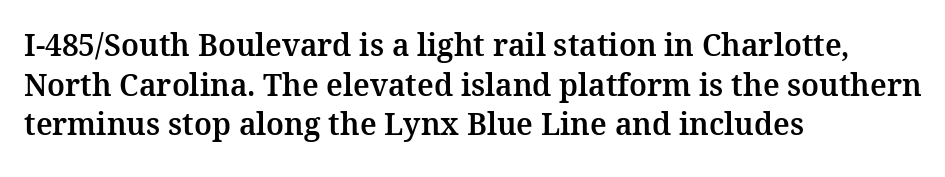
Q: Is the text italic (slanted)? A: No, it is upright.
Q: Is the typeface a serif or a sans-serif typeface? A: Serif.
Q: Is the text underlined? A: No.
Q: How is the paragraph aligned? A: Left-aligned.
Q: Is the spacing between letters normal or unusually wide? A: Normal.
Q: Is the spacing between lines tight, normal or loose? A: Normal.
Q: Width (condensed, normal, or wide)? A: Normal.
Q: Stroke contrast? A: Medium.
Q: x-height? A: Medium.
Q: Monospaced? A: No.
